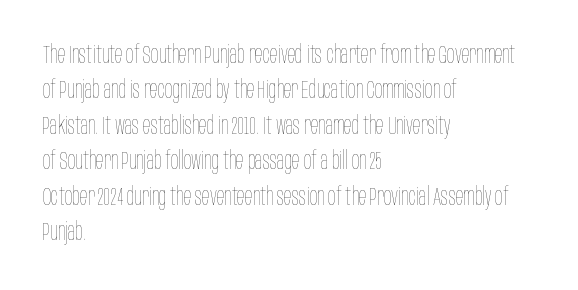
Plain, unruled lines of type. Is the type heavy? It reads as light-to-regular instead. Interline gaps are of average width in this sample. In terms of posture, this sample is upright. These lines are set flush left with a ragged right edge. Nothing unusual about the tracking: characters are spaced as the font intends.
